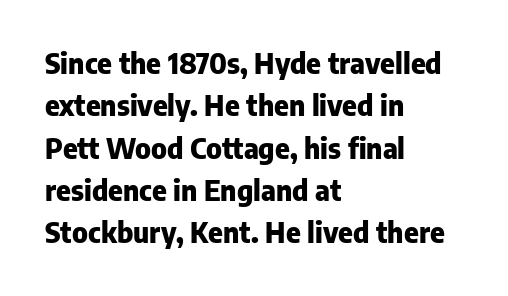
Q: Is the text bold? A: Yes.
Q: Is the text italic (slanted)? A: No, it is upright.
Q: Is the typeface a serif or a sans-serif typeface? A: Sans-serif.
Q: Is the text underlined? A: No.
Q: How is the paragraph aligned? A: Left-aligned.
Q: Is the spacing between letters normal or unusually wide? A: Normal.
Q: Is the spacing between lines tight, normal or loose? A: Normal.
Q: Width (condensed, normal, or wide)? A: Normal.
Q: Stroke contrast? A: Low.
Q: x-height? A: Medium.
Q: Monospaced? A: No.
